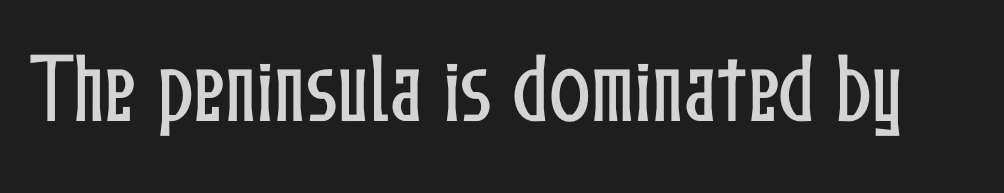
Q: Is the text italic (slanted)? A: No, it is upright.
Q: Is the text underlined? A: No.
Q: Is the spacing between letters normal or unusually wide? A: Normal.
Q: Width (condensed, normal, or wide)? A: Condensed.
Q: Stroke contrast? A: Low.
Q: x-height? A: Medium.
Q: Monospaced? A: No.
